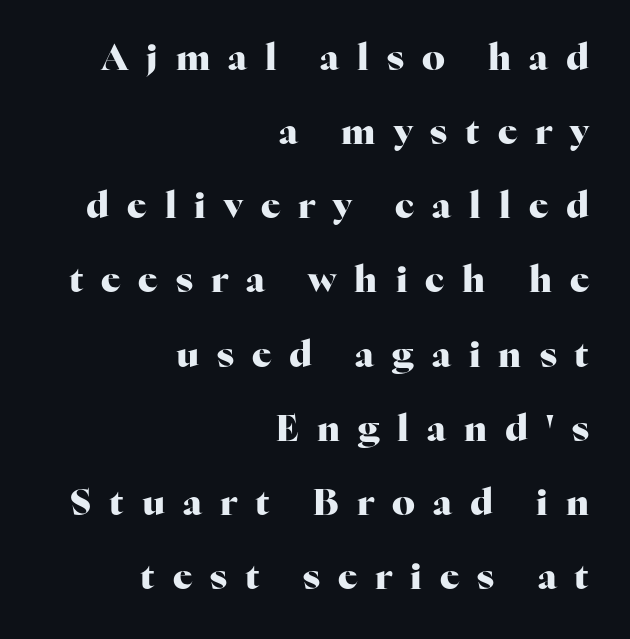
The image shows 36 px heavy serif type, upright; set right-aligned, loose line spacing (2.06x), unusually wide letter spacing (+0.5 em), not underlined; high stroke contrast and a medium x-height.
